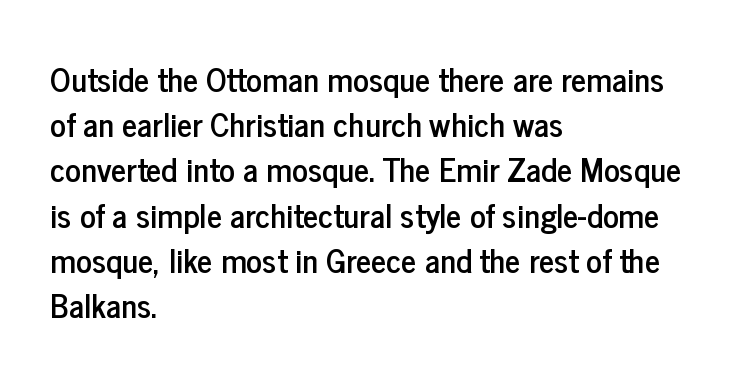
Standard letterfit; no display-style spreading of the glyphs. Grotesque or geometric, the face here clearly has no serifs. Line beginnings align vertically; line endings do not. Horizontal bands of white between lines are of average thickness. These lines were composed using upright roman letters.
